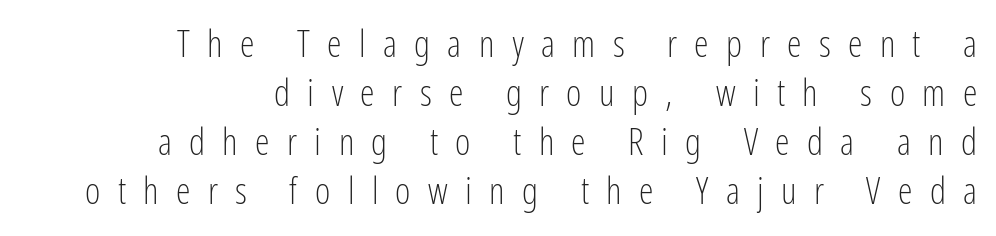
The image shows 37 px light, condensed sans-serif type, upright; set right-aligned, normal line spacing (1.32x), unusually wide letter spacing (+0.47 em), not underlined; low stroke contrast and a medium x-height.
